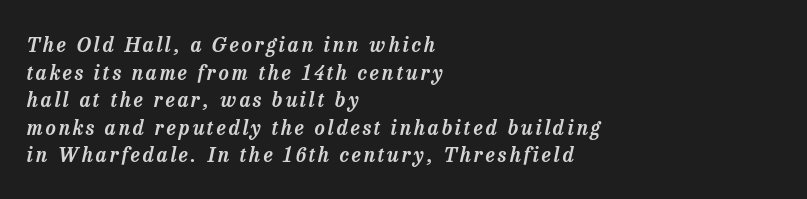
Leftover space on each line is placed entirely after the last word. The foot of each line stays bare and open. The passage shown leans; its letterforms are oblique. Honestly, the row spacing looks completely unremarkable.
